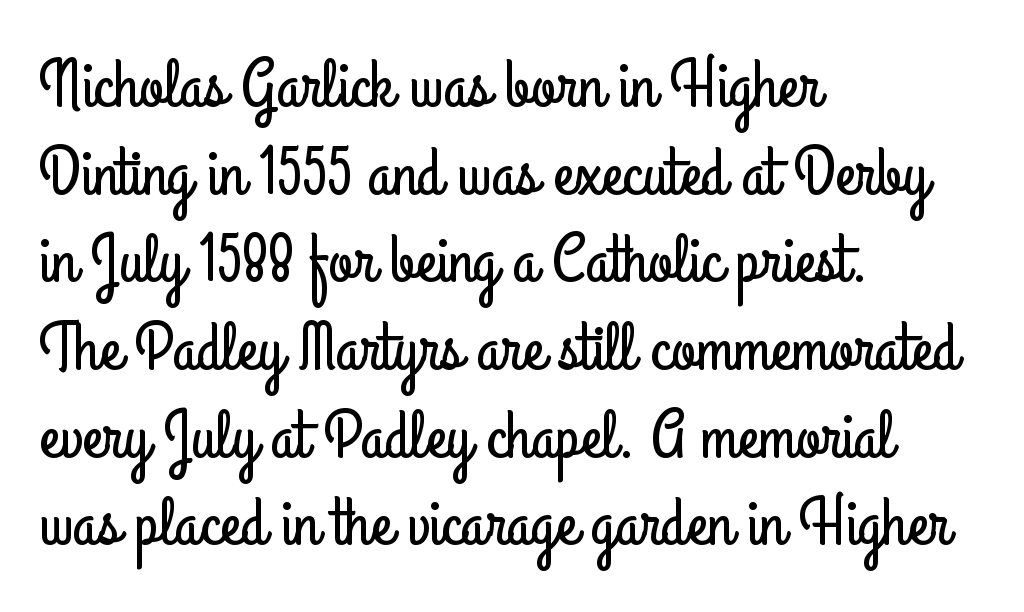
{"serif": "no", "width": "condensed", "stroke_contrast": "low", "x_height": "small", "monospaced": "no", "underline": "no", "align": "left", "line_spacing": "normal", "line_spacing_ratio": 1.27, "letter_spacing": "normal", "letter_spacing_em": 0.0, "glyph_px": 69}
